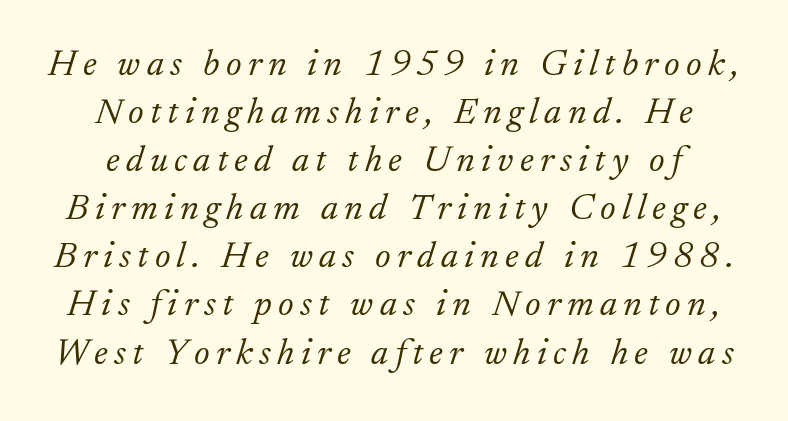
The letters advance in unequal steps, a hallmark of proportional type. The glyphs are unaccompanied by any horizontal stroke below them. Whoever set this chose a conventional vertical rhythm. In terms of posture, this sample is oblique.
